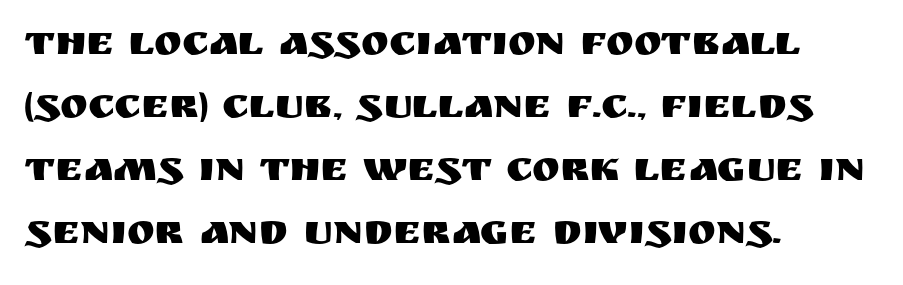
{"serif": "no", "italic": "no", "width": "normal", "stroke_contrast": "medium", "x_height": "large", "monospaced": "no", "underline": "no", "align": "left", "line_spacing": "normal", "line_spacing_ratio": 1.5, "letter_spacing": "normal", "letter_spacing_em": 0.0, "glyph_px": 42}
